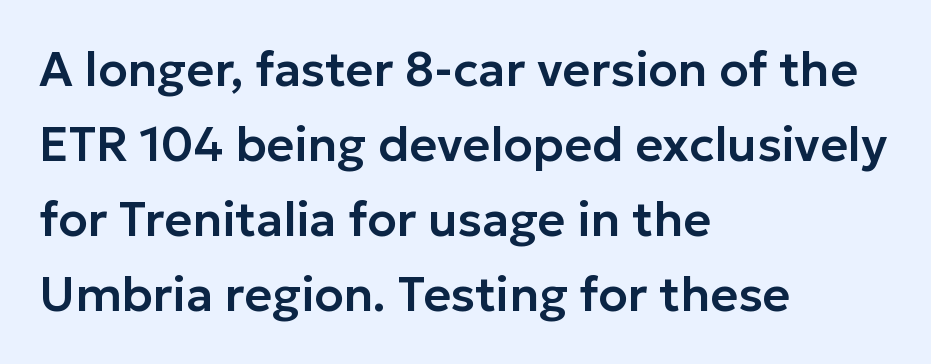
Q: Is the text italic (slanted)? A: No, it is upright.
Q: Is the typeface a serif or a sans-serif typeface? A: Sans-serif.
Q: Is the text underlined? A: No.
Q: How is the paragraph aligned? A: Left-aligned.
Q: Is the spacing between letters normal or unusually wide? A: Normal.
Q: Is the spacing between lines tight, normal or loose? A: Normal.
Q: Width (condensed, normal, or wide)? A: Normal.
Q: Stroke contrast? A: Low.
Q: x-height? A: Medium.
Q: Monospaced? A: No.
